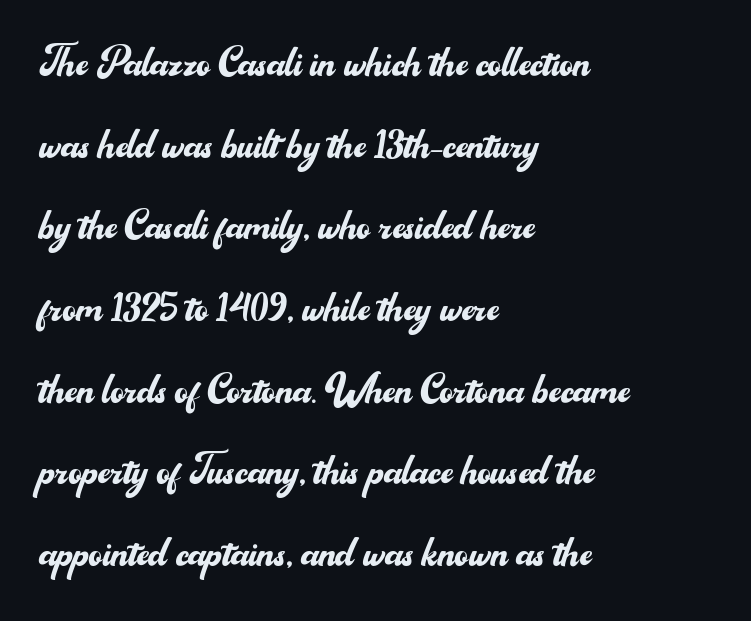
Q: Is the text bold? A: No.
Q: Is the text italic (slanted)? A: Yes.
Q: Is the typeface a serif or a sans-serif typeface? A: Sans-serif.
Q: Is the text underlined? A: No.
Q: How is the paragraph aligned? A: Left-aligned.
Q: Is the spacing between letters normal or unusually wide? A: Normal.
Q: Is the spacing between lines tight, normal or loose? A: Normal.
Q: Width (condensed, normal, or wide)? A: Normal.
Q: Stroke contrast? A: Medium.
Q: x-height? A: Small.
Q: Monospaced? A: No.
